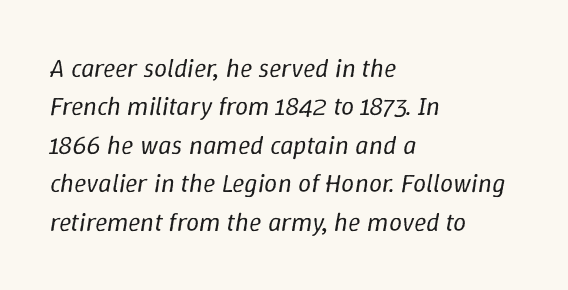
Q: Is the text bold? A: No.
Q: Is the text italic (slanted)? A: Yes, it leans right by about 9 degrees.
Q: Is the text underlined? A: No.
Q: How is the paragraph aligned? A: Left-aligned.
Q: Is the spacing between letters normal or unusually wide? A: Normal.
Q: Is the spacing between lines tight, normal or loose? A: Normal.
